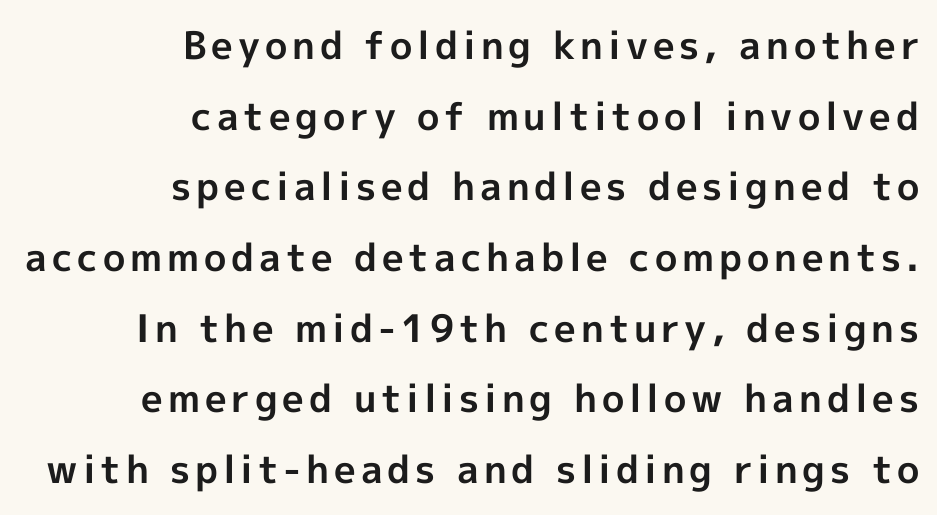
{"serif": "no", "italic": "no", "bold": "yes", "weight": "bold", "width": "normal", "x_height": "medium", "monospaced": "no", "underline": "no", "align": "right", "line_spacing_ratio": 1.86, "glyph_px": 38}
